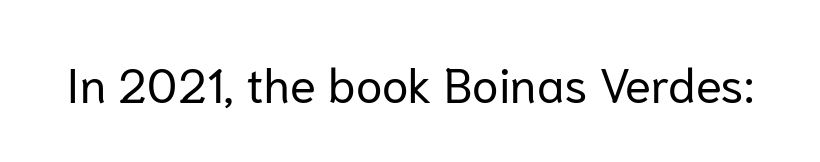
Q: Is the text bold? A: No.
Q: Is the text italic (slanted)? A: No, it is upright.
Q: Is the typeface a serif or a sans-serif typeface? A: Sans-serif.
Q: Is the text underlined? A: No.
Q: Is the spacing between letters normal or unusually wide? A: Normal.
Q: Width (condensed, normal, or wide)? A: Normal.
Q: Stroke contrast? A: Low.
Q: x-height? A: Medium.
Q: Monospaced? A: No.
